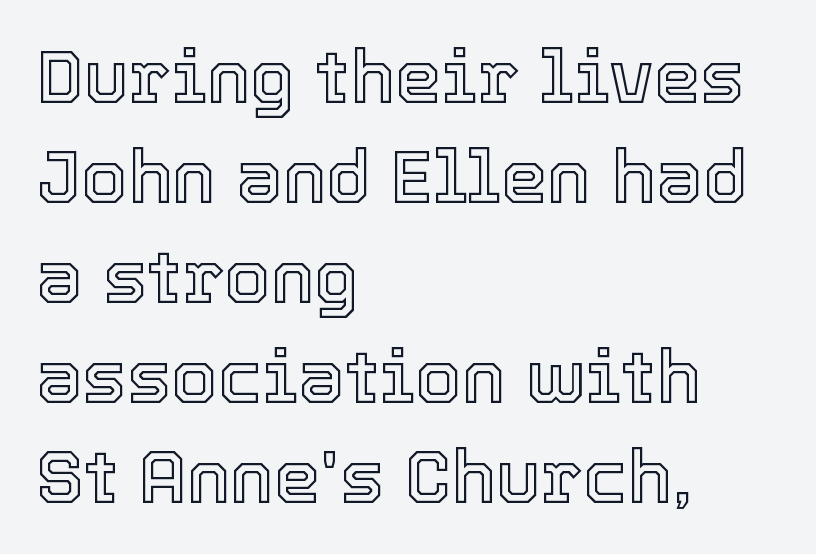
{"italic": "no", "width": "normal", "x_height": "medium", "monospaced": "no", "underline": "no", "align": "left", "line_spacing": "normal", "line_spacing_ratio": 1.35, "letter_spacing": "normal", "letter_spacing_em": 0.0, "glyph_px": 74}
